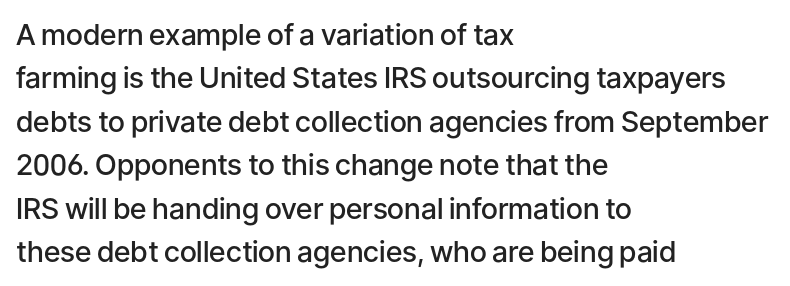
The gaps between neighbouring characters are ordinary and unremarkable. Horizontal alignment here is leftward, the default for most running prose. Serifs: no, the terminals of the letterforms are clean. The axis of the letterforms is exactly vertical. These lines sit exactly where default settings would place them.
